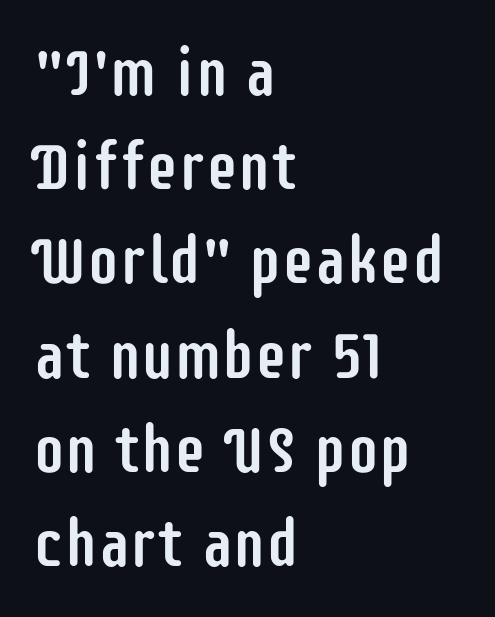
The image shows 65 px condensed sans-serif type, upright; set left-aligned, normal line spacing (1.45x), normal letter spacing, not underlined; low stroke contrast and a large x-height.
